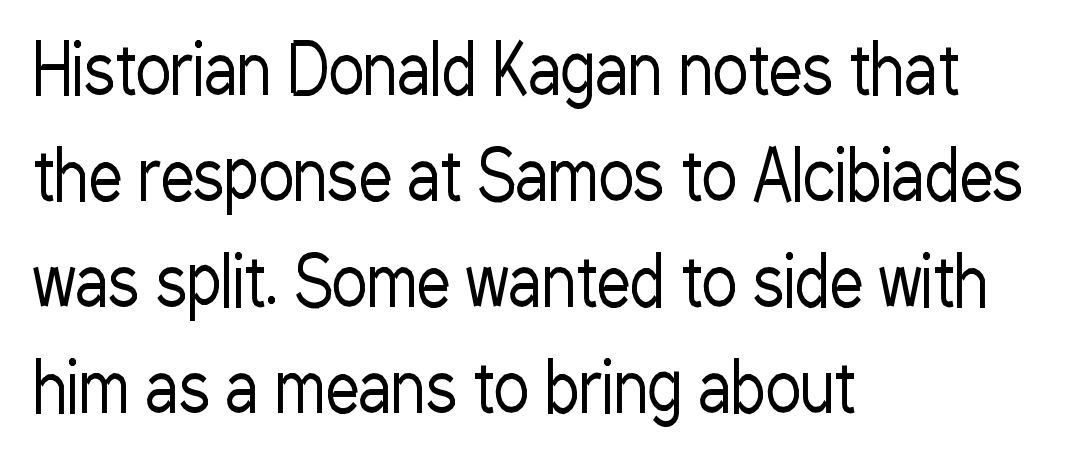
{"serif": "no", "italic": "no", "bold": "no", "weight": "regular", "width": "condensed", "stroke_contrast": "low", "x_height": "medium", "monospaced": "no", "underline": "no", "align": "left", "line_spacing": "normal", "line_spacing_ratio": 1.58, "letter_spacing": "normal", "letter_spacing_em": 0.0, "glyph_px": 67}
